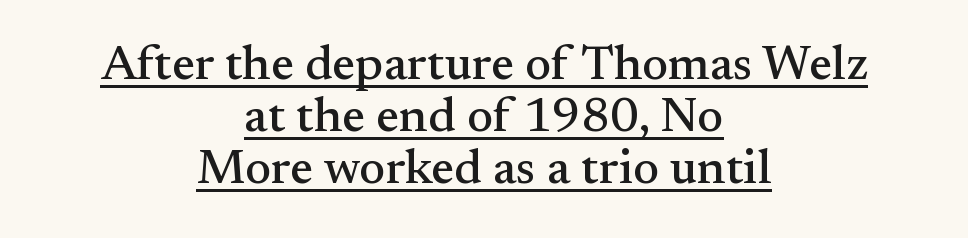
{"serif": "yes", "italic": "no", "width": "normal", "stroke_contrast": "medium", "x_height": "small", "monospaced": "no", "underline": "yes", "align": "center", "line_spacing": "tight", "line_spacing_ratio": 1.06, "letter_spacing": "normal", "letter_spacing_em": 0.0, "glyph_px": 49}
